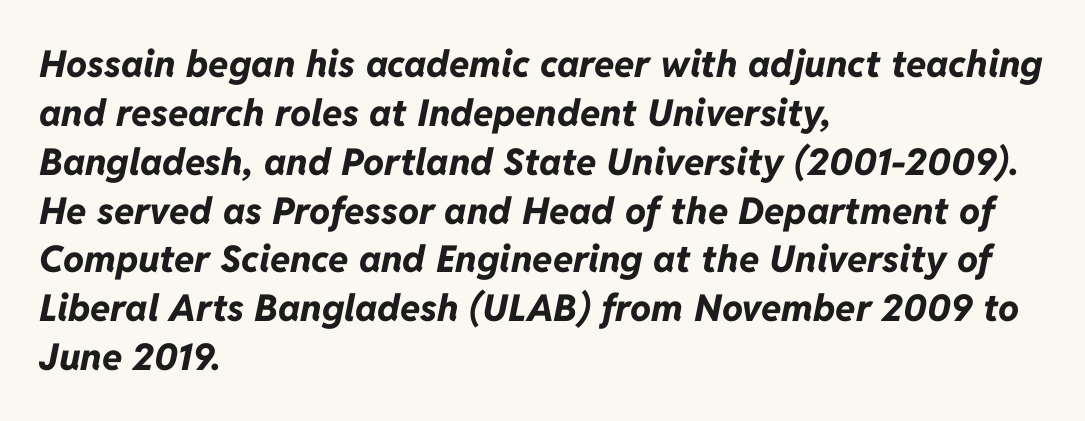
{"italic": "yes", "lean": "right", "slant_degrees": 11, "bold": "yes", "weight": "bold", "width": "normal", "stroke_contrast": "low", "x_height": "medium", "monospaced": "no", "underline": "no", "align": "left", "line_spacing": "normal", "line_spacing_ratio": 1.32, "letter_spacing": "normal", "letter_spacing_em": 0.0, "glyph_px": 37}
